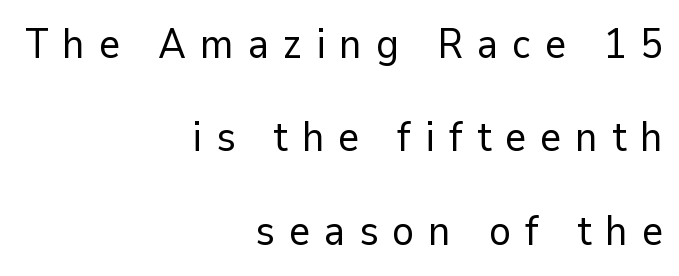
The designer dialed line spacing up above the default. Nothing sits at the stroke ends, so this counts as sans-serif. Spacing verdict: proportional, widths tailored to each character. Honestly, there is no underline to notice here at all. You can tell it's not italic because the verticals are truly vertical. Weight: in the light-to-regular range.
